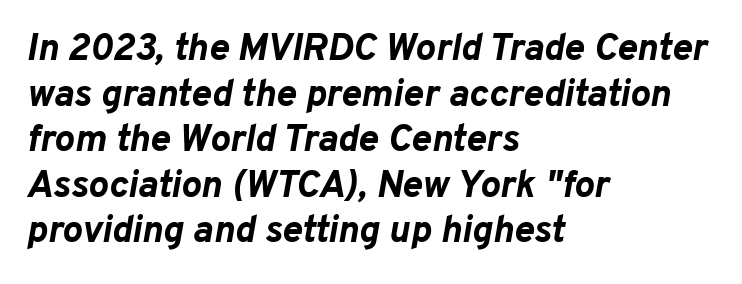
{"italic": "yes", "lean": "right", "slant_degrees": 10, "bold": "yes", "weight": "bold", "width": "normal", "stroke_contrast": "low", "x_height": "medium", "monospaced": "no", "underline": "no", "align": "left", "line_spacing_ratio": 1.2, "letter_spacing": "normal", "letter_spacing_em": 0.0, "glyph_px": 38}
